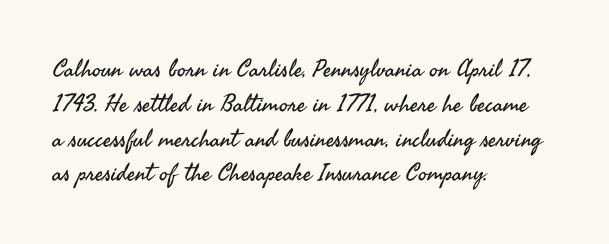
{"bold": "no", "underline": "no", "align": "left", "line_spacing": "normal", "line_spacing_ratio": 1.45, "letter_spacing": "normal", "letter_spacing_em": 0.0, "glyph_px": 24}
